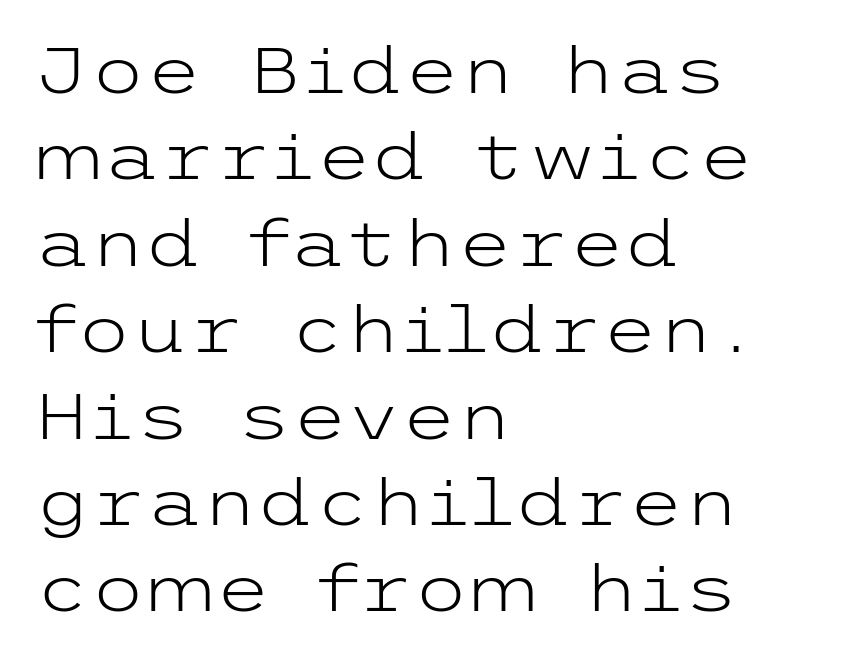
The image shows 64 px light, wide sans-serif type, upright; set left-aligned, normal line spacing (1.35x), normal letter spacing, not underlined; low stroke contrast and a medium x-height.
